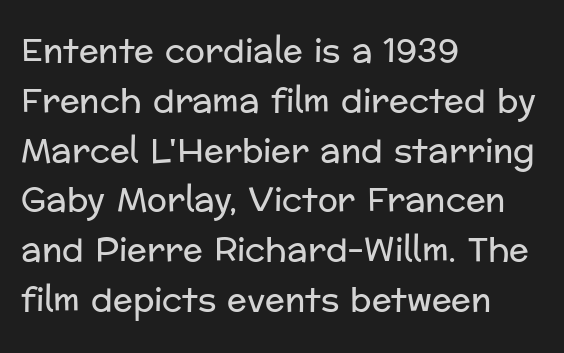
{"serif": "no", "italic": "no", "bold": "no", "weight": "regular", "width": "normal", "stroke_contrast": "low", "x_height": "medium", "monospaced": "no", "underline": "no", "align": "left", "line_spacing": "normal", "line_spacing_ratio": 1.51, "letter_spacing": "normal", "letter_spacing_em": 0.0, "glyph_px": 33}
